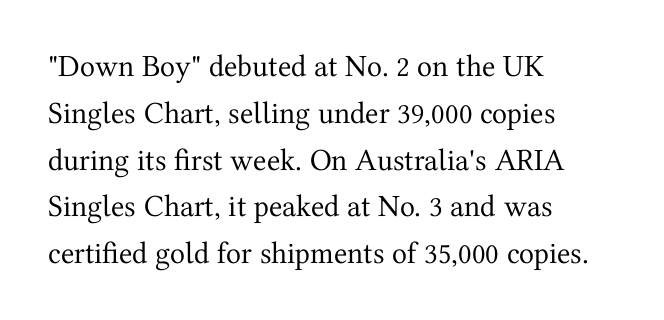
Do the characters align in a grid? No, the font is proportional. Reading down the block, your eye returns to a fixed left position each line. Just letters on the line, the space beneath them empty. The face used here is seriffed, in the tradition of book romans. Compared with typical body copy, the letter spacing here is the same.
